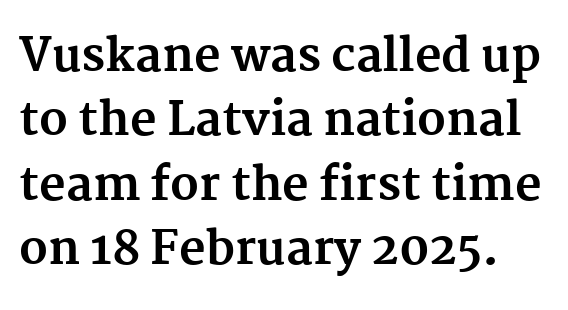
The image shows 46 px bold serif type, upright; set normal line spacing (1.4x), normal letter spacing, not underlined; medium stroke contrast and a medium x-height.
